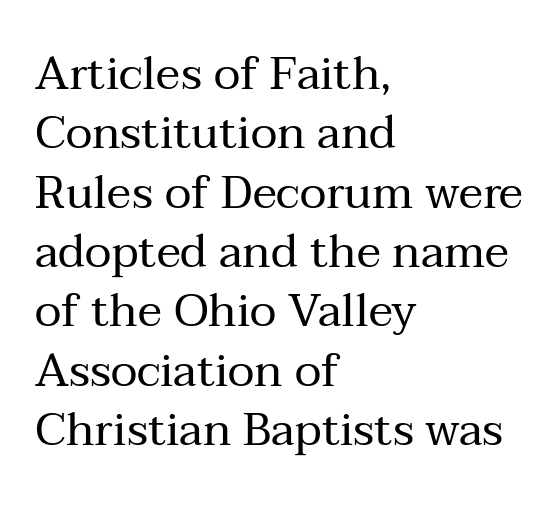
Q: Is the text bold? A: No.
Q: Is the text italic (slanted)? A: No, it is upright.
Q: Is the typeface a serif or a sans-serif typeface? A: Serif.
Q: Is the text underlined? A: No.
Q: How is the paragraph aligned? A: Left-aligned.
Q: Is the spacing between letters normal or unusually wide? A: Normal.
Q: Is the spacing between lines tight, normal or loose? A: Normal.
Q: Width (condensed, normal, or wide)? A: Normal.
Q: Stroke contrast? A: Medium.
Q: x-height? A: Medium.
Q: Monospaced? A: No.
